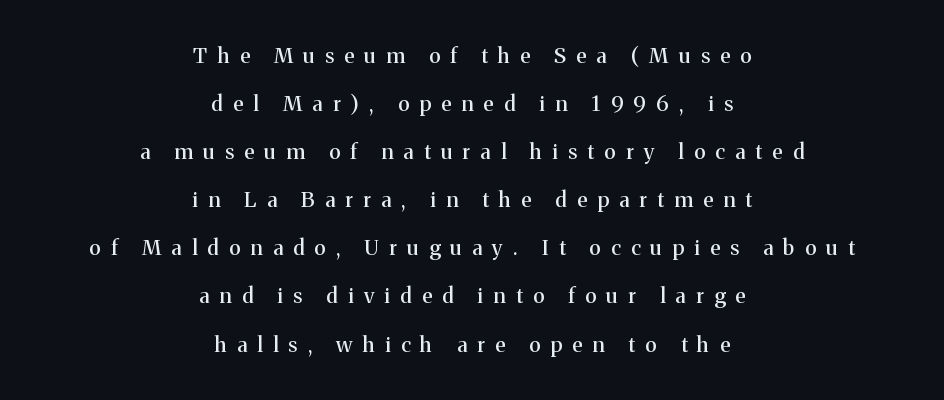
{"italic": "no", "underline": "no", "align": "center", "line_spacing": "loose", "line_spacing_ratio": 2.29, "letter_spacing": "wide", "letter_spacing_em": 0.49, "glyph_px": 21}
